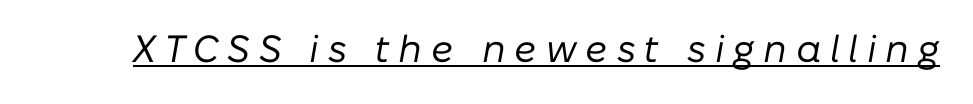
Q: Is the text bold? A: No.
Q: Is the text italic (slanted)? A: Yes, it leans right by about 10 degrees.
Q: Is the text underlined? A: Yes.
Q: Is the spacing between letters normal or unusually wide? A: Unusually wide.
Q: Width (condensed, normal, or wide)? A: Normal.
Q: Stroke contrast? A: Low.
Q: x-height? A: Medium.
Q: Monospaced? A: No.
